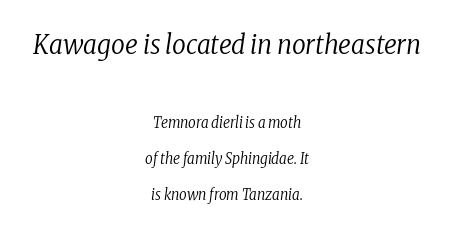
This sample is center-justified, so both line endings float freely. Italic: yes, the glyphs are oblique. Quick note: underline off. Interline gaps are noticeably wide in this sample. What stands out about the letter spacing? Nothing — it is the standard amount. Which of the two is more prominent by size? The first, at the top.
